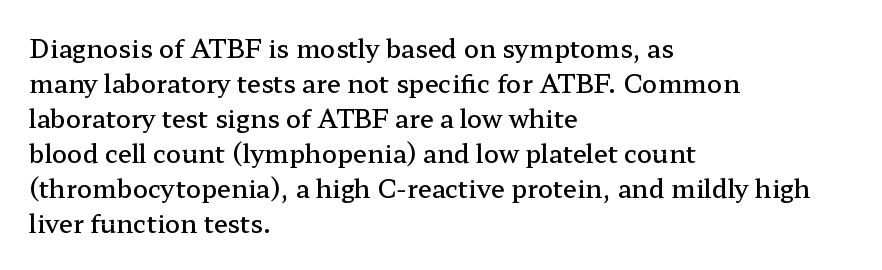
Notice how the passage keeps a crisp vertical edge on the left only. Ordinary non-slanted type is in use. Strokes here are thickened, but only to semibold level. Vertical spacing — default. The glyphs are unaccompanied by any horizontal stroke below them.
